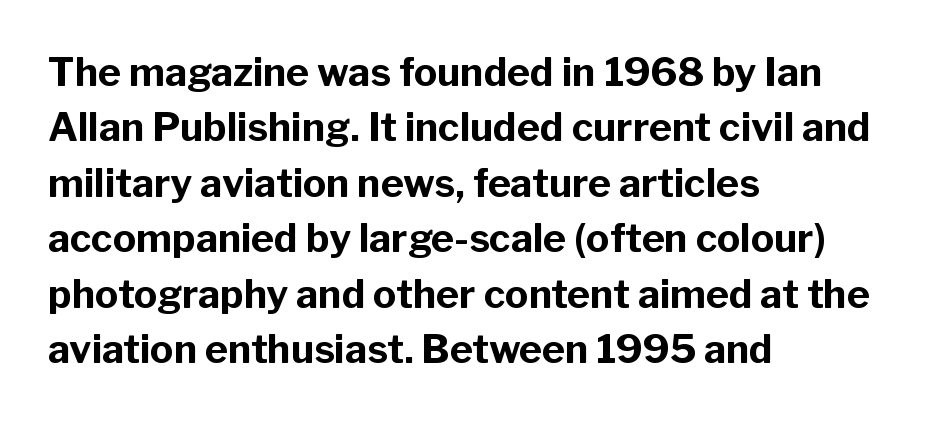
The image shows 39 px bold sans-serif type, upright; set left-aligned, normal line spacing (1.42x), normal letter spacing, not underlined; low stroke contrast and a medium x-height.
